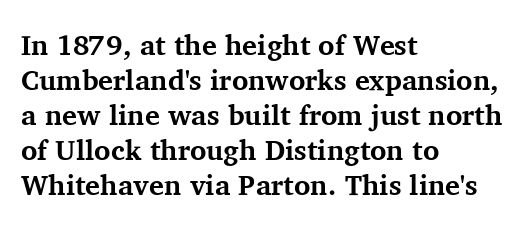
The image shows 28 px bold serif type, upright; set left-aligned, normal line spacing (1.25x), normal letter spacing, not underlined; medium stroke contrast and a medium x-height.
